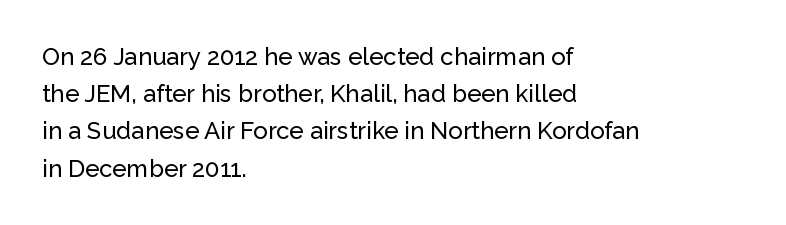
The image shows 24 px text type, upright; set left-aligned, normal line spacing (1.55x), normal letter spacing, not underlined.
